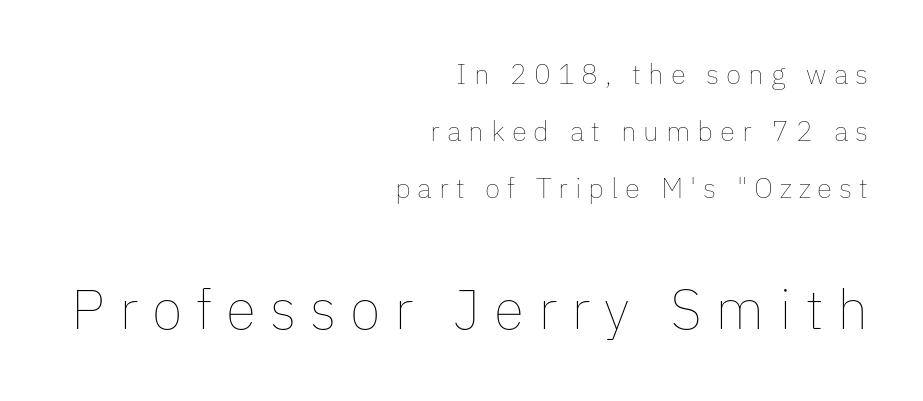
{"italic": "no", "bold": "no", "weight": "thin", "width": "normal", "stroke_contrast": "low", "x_height": "medium", "monospaced": "no", "underline": "no", "align": "right", "line_spacing": "loose", "line_spacing_ratio": 2.04, "letter_spacing": "wide", "letter_spacing_em": 0.25, "larger_block": "second", "size_ratio": 2.0, "glyph_px": 56}
